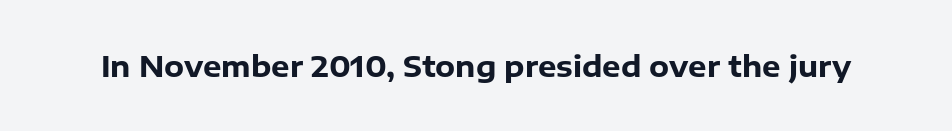
Q: Is the text bold? A: Yes.
Q: Is the text italic (slanted)? A: No, it is upright.
Q: Is the typeface a serif or a sans-serif typeface? A: Sans-serif.
Q: Is the text underlined? A: No.
Q: Is the spacing between letters normal or unusually wide? A: Normal.
Q: Width (condensed, normal, or wide)? A: Normal.
Q: Stroke contrast? A: Low.
Q: x-height? A: Medium.
Q: Monospaced? A: No.
